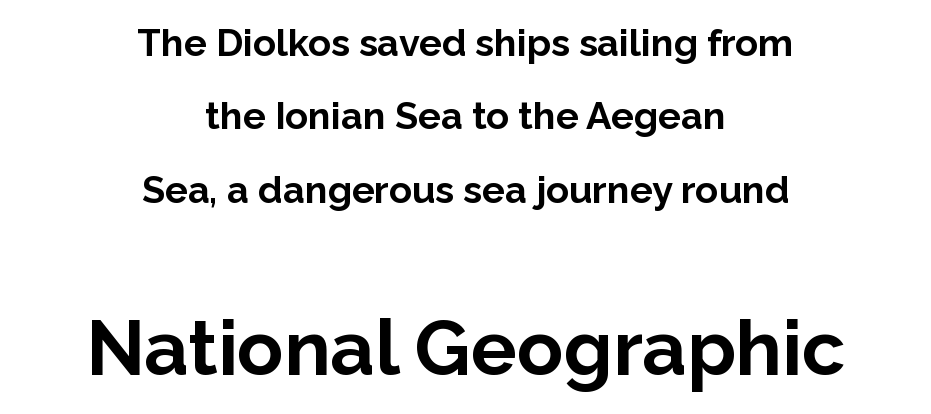
The image shows 77 px bold sans-serif type, upright; set centered, loose line spacing (1.93x), normal letter spacing, not underlined; the second (bottom) block is 2.03x larger; low stroke contrast and a medium x-height.
